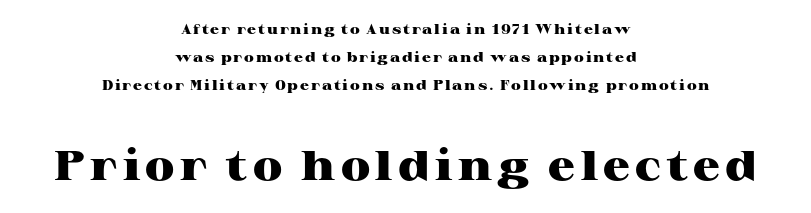
The image shows 42 px heavy, wide serif type, upright; set centered, loose line spacing (2.0x), not underlined; the second (bottom) block is 3.0x larger; high stroke contrast and a medium x-height.
